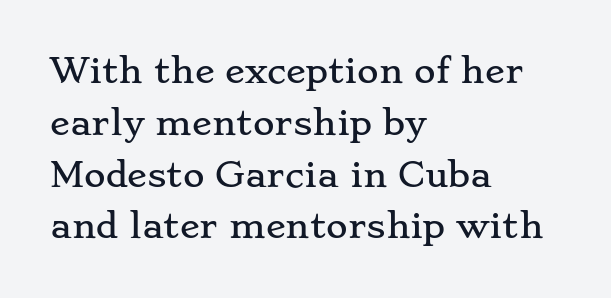
{"serif": "yes", "italic": "no", "width": "wide", "stroke_contrast": "low", "x_height": "small", "monospaced": "no", "underline": "no", "align": "left", "line_spacing": "normal", "line_spacing_ratio": 1.57, "letter_spacing": "normal", "letter_spacing_em": 0.0, "glyph_px": 33}
